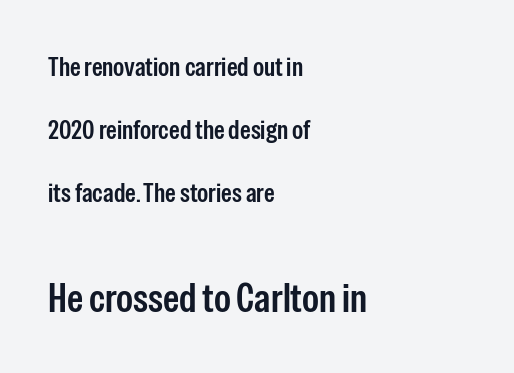
{"serif": "no", "italic": "no", "width": "condensed", "stroke_contrast": "low", "x_height": "medium", "monospaced": "no", "underline": "no", "align": "left", "line_spacing": "loose", "line_spacing_ratio": 2.33, "letter_spacing": "normal", "letter_spacing_em": 0.0, "larger_block": "second", "size_ratio": 1.52, "glyph_px": 41}
